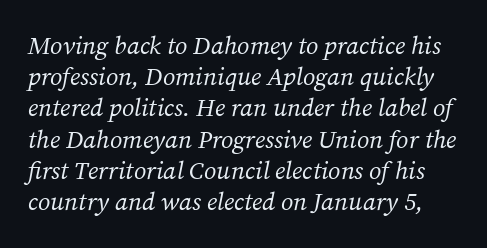
{"italic": "yes", "lean": "right", "slant_degrees": 12, "bold": "no", "underline": "no", "line_spacing": "normal", "line_spacing_ratio": 1.25, "letter_spacing": "normal", "letter_spacing_em": 0.0, "glyph_px": 25}
